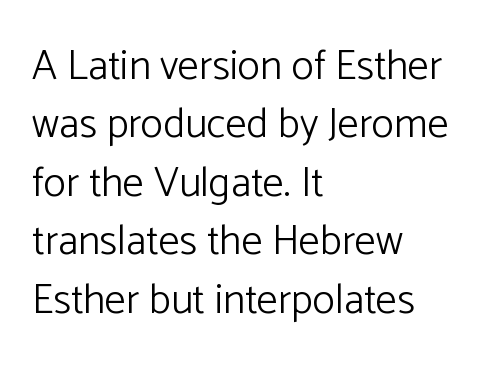
Q: Is the text bold? A: No.
Q: Is the text italic (slanted)? A: No, it is upright.
Q: Is the typeface a serif or a sans-serif typeface? A: Sans-serif.
Q: Is the text underlined? A: No.
Q: How is the paragraph aligned? A: Left-aligned.
Q: Is the spacing between letters normal or unusually wide? A: Normal.
Q: Is the spacing between lines tight, normal or loose? A: Normal.
Q: Width (condensed, normal, or wide)? A: Normal.
Q: Stroke contrast? A: Low.
Q: x-height? A: Medium.
Q: Monospaced? A: No.
